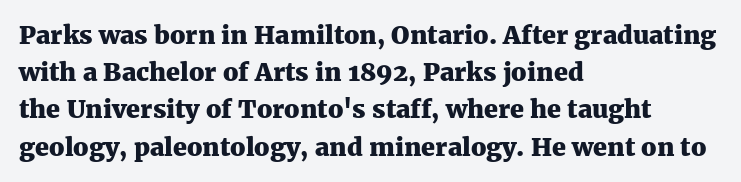
Italic: no, the glyphs are upright roman. Weight: bold. A typesetter would call this zero additional tracking. Does the copy run flush right? No — it runs flush left. In terms of leading, this rendering sits right in the middle. Quick note: underline off.
